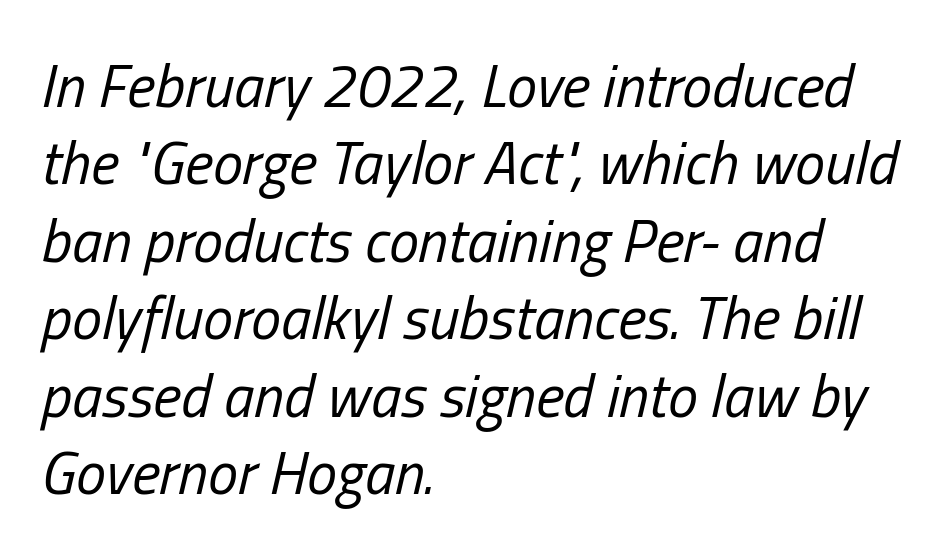
{"italic": "yes", "lean": "right", "slant_degrees": 13, "bold": "no", "weight": "regular", "width": "condensed", "stroke_contrast": "low", "x_height": "medium", "monospaced": "no", "underline": "no", "align": "left", "line_spacing": "normal", "line_spacing_ratio": 1.29, "letter_spacing": "normal", "letter_spacing_em": 0.0, "glyph_px": 60}
